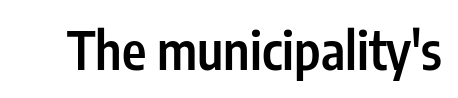
Stems and bowls a touch heavier than normal — semibold. Serif or sans? Sans — the stroke terminals are bare. The passage shown has conventional tracking throughout. If you drew a line through each stem, it would be perfectly vertical.
